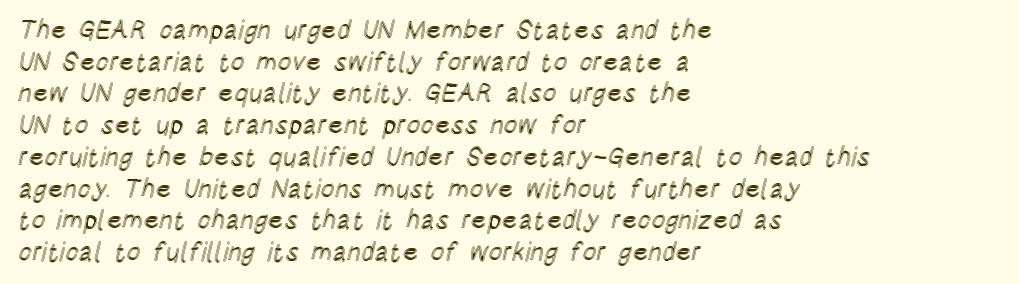
{"underline": "no", "align": "left", "line_spacing_ratio": 1.22, "letter_spacing": "normal", "letter_spacing_em": 0.0, "glyph_px": 26}
